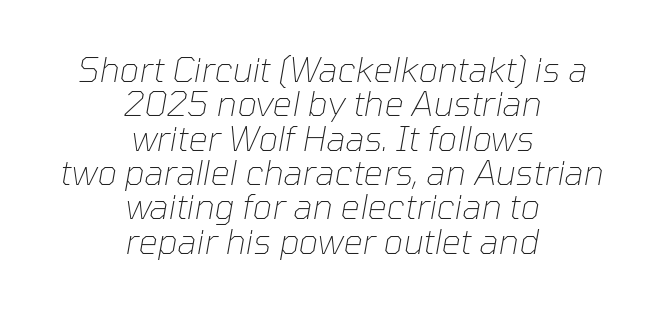
Stroke mass is kept to a normal reading level or below. The specimen omits any rule beneath the text block's lines. This sample trades vertical openness for compactness between lines. How are the letters spaced? Ordinarily, with no added tracking. This sample has the flowing, uneven cadence of proportional lettering. The rag falls on both sides of this text block equally.
